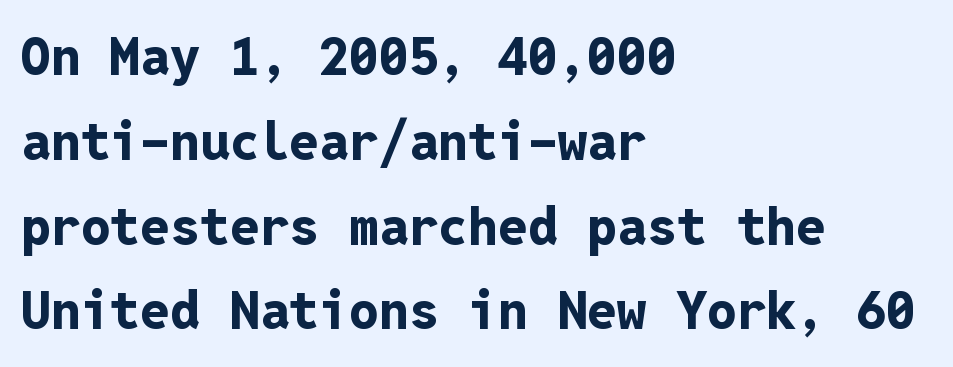
Emphasis by weight is at full strength: bold. Quick note: interline space is typical. These lines are rendered in a fixed-pitch font. Honestly, there is no underline to notice here at all. Observe the absence of serifs on each vertical stroke in this sample.
